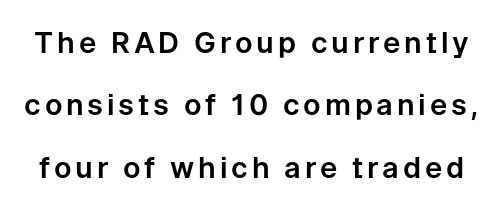
Q: Is the text italic (slanted)? A: No, it is upright.
Q: Is the typeface a serif or a sans-serif typeface? A: Sans-serif.
Q: Is the text underlined? A: No.
Q: Is the spacing between lines tight, normal or loose? A: Loose.
Q: Width (condensed, normal, or wide)? A: Normal.
Q: Stroke contrast? A: Low.
Q: x-height? A: Medium.
Q: Monospaced? A: No.
